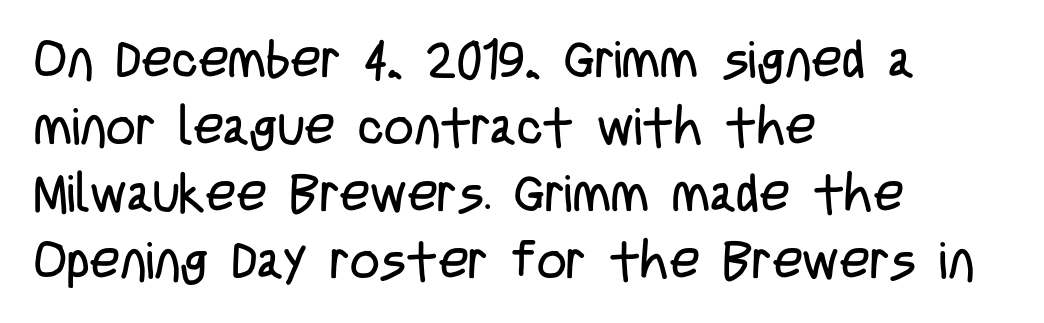
Q: Is the text bold? A: No.
Q: Is the text italic (slanted)? A: No, it is upright.
Q: Is the typeface a serif or a sans-serif typeface? A: Sans-serif.
Q: Is the text underlined? A: No.
Q: How is the paragraph aligned? A: Left-aligned.
Q: Is the spacing between letters normal or unusually wide? A: Normal.
Q: Is the spacing between lines tight, normal or loose? A: Normal.
Q: Width (condensed, normal, or wide)? A: Condensed.
Q: Stroke contrast? A: Low.
Q: x-height? A: Large.
Q: Monospaced? A: No.
